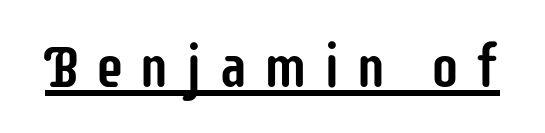
The image shows 60 px condensed sans-serif type, upright; set unusually wide letter spacing (+0.24 em), underlined; low stroke contrast and a large x-height.
